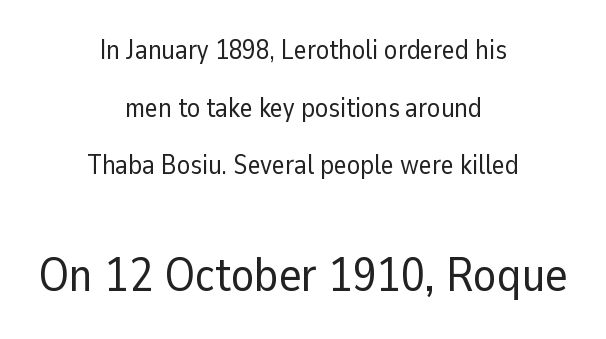
Leading is clearly above the norm, producing a sparse column. Does extra space separate the letters? No, they use regular spacing. Check under the words: just untouched page. The text block is weighted toward neither margin, spreading evenly from the middle.
